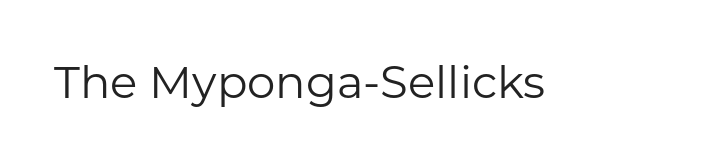
Look at the tracking — it's just the regular setting, nothing added. To sum up the face: it is a sans, with no serifs. Varying glyph widths throughout — classic text-font behaviour. Weight class: somewhere from thin through regular. Lines of text with bare space underneath.
